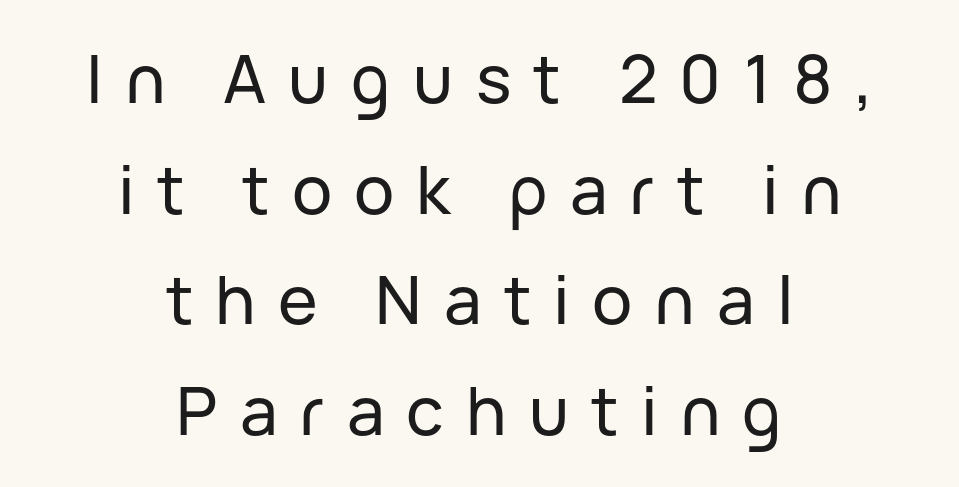
{"serif": "no", "italic": "no", "width": "normal", "stroke_contrast": "low", "x_height": "medium", "monospaced": "no", "underline": "no", "align": "center", "line_spacing": "normal", "line_spacing_ratio": 1.65, "letter_spacing": "wide", "letter_spacing_em": 0.33, "glyph_px": 67}
